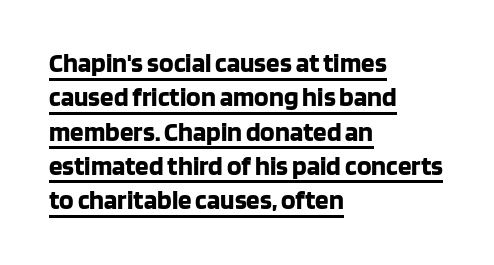
The image shows 27 px bold type, upright; set left-aligned, normal line spacing (1.27x), normal letter spacing, underlined.
